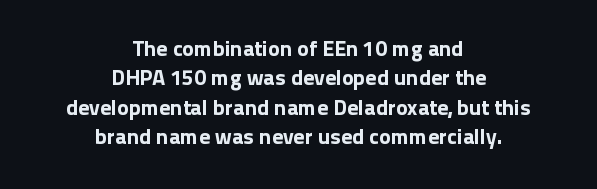
Visually the block forms a symmetrical silhouette, jagged on both flanks. Posture: upright roman. Glance below the letters and you will spot only blank space. What's the leading like? Ordinary, nothing unusual.
